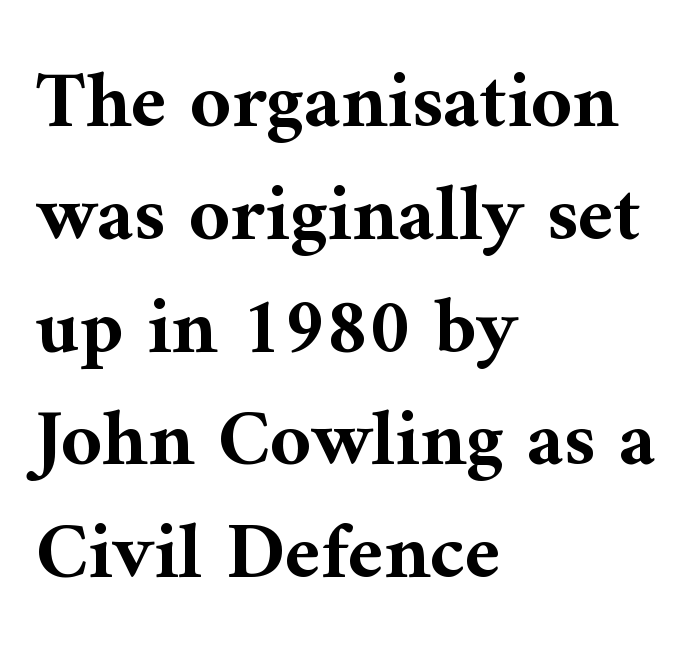
{"serif": "yes", "italic": "no", "bold": "yes", "weight": "bold", "width": "normal", "stroke_contrast": "medium", "x_height": "medium", "monospaced": "no", "underline": "no", "align": "left", "line_spacing": "normal", "line_spacing_ratio": 1.41, "letter_spacing": "normal", "letter_spacing_em": 0.0, "glyph_px": 80}
